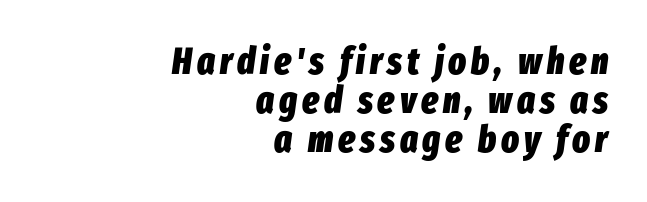
{"italic": "yes", "lean": "right", "slant_degrees": 8, "bold": "yes", "weight": "heavy", "width": "condensed", "stroke_contrast": "low", "x_height": "medium", "monospaced": "no", "underline": "no", "align": "right", "line_spacing": "tight", "line_spacing_ratio": 1.06, "glyph_px": 37}
